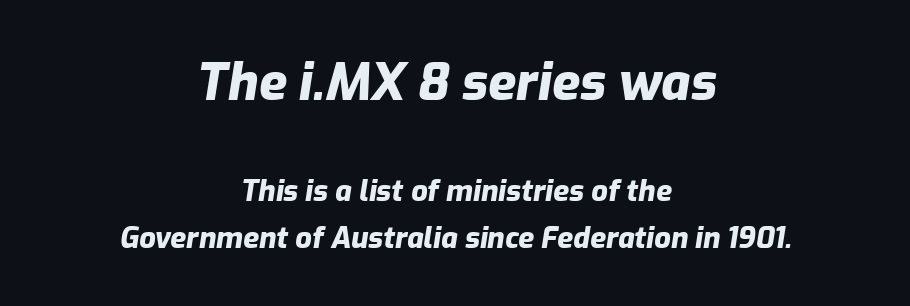
{"italic": "yes", "lean": "right", "slant_degrees": 9, "bold": "yes", "weight": "heavy", "width": "normal", "stroke_contrast": "low", "x_height": "medium", "monospaced": "no", "underline": "no", "align": "center", "line_spacing": "normal", "line_spacing_ratio": 1.61, "letter_spacing": "normal", "letter_spacing_em": 0.0, "larger_block": "first", "size_ratio": 1.76, "glyph_px": 51}
